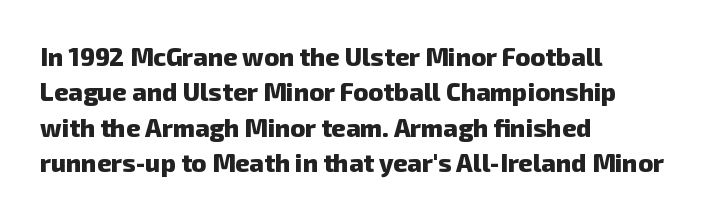
The passage is arranged the way most books set body copy — flush left. Letter spacing: default. A dark, heavy texture on the line: the type is bold. Leading: standard.
